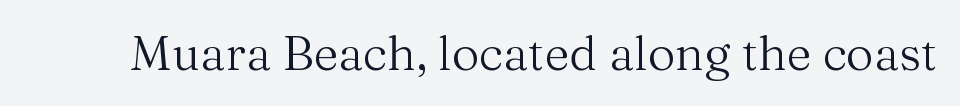
{"serif": "yes", "italic": "no", "bold": "no", "weight": "regular", "width": "normal", "stroke_contrast": "medium", "x_height": "medium", "monospaced": "no", "underline": "no", "letter_spacing": "normal", "letter_spacing_em": 0.0, "glyph_px": 48}
